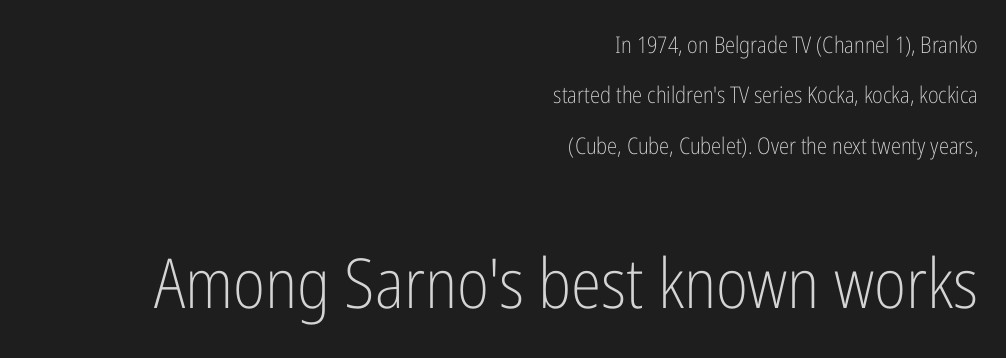
The image shows 69 px light, condensed sans-serif type, upright; set right-aligned, loose line spacing (2.19x), normal letter spacing, not underlined; the second (bottom) block is 3.0x larger; low stroke contrast and a medium x-height.
